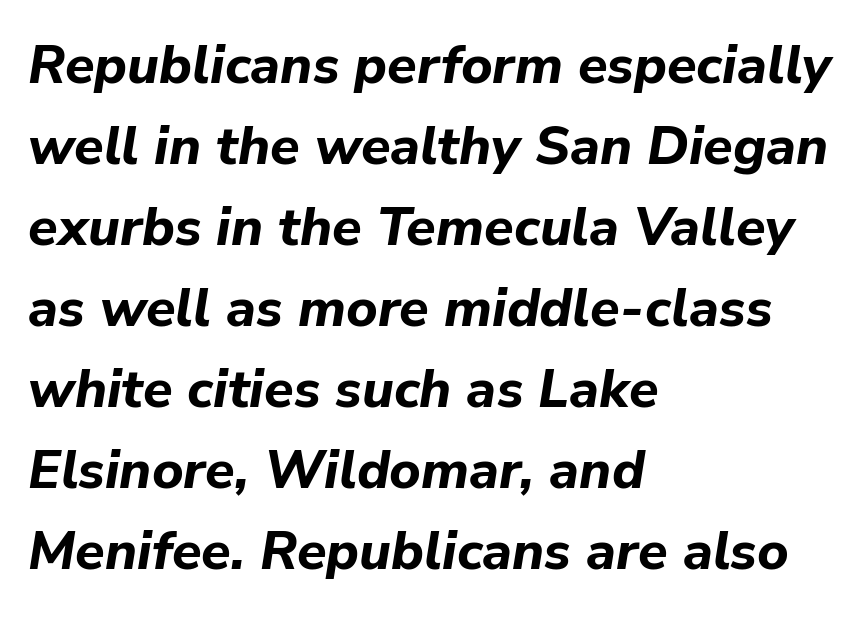
{"italic": "yes", "lean": "right", "slant_degrees": 9, "bold": "yes", "weight": "bold", "width": "normal", "stroke_contrast": "low", "x_height": "medium", "monospaced": "no", "underline": "no", "align": "left", "line_spacing": "normal", "line_spacing_ratio": 1.5, "letter_spacing": "normal", "letter_spacing_em": 0.0, "glyph_px": 54}
